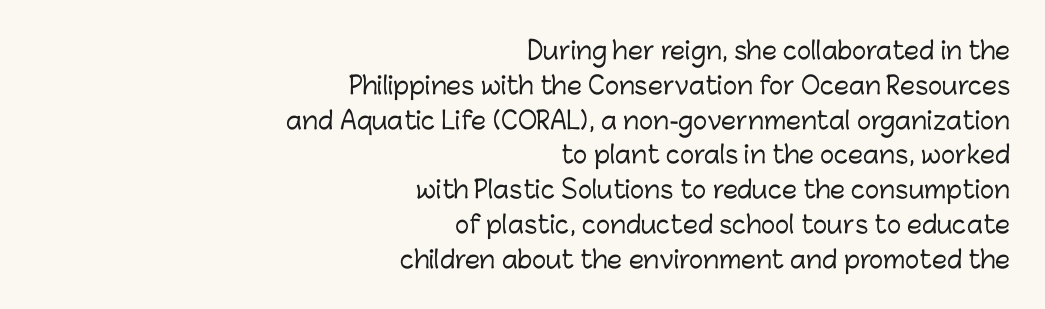
Q: Is the text italic (slanted)? A: No, it is upright.
Q: Is the text underlined? A: No.
Q: How is the paragraph aligned? A: Right-aligned.
Q: Is the spacing between letters normal or unusually wide? A: Normal.
Q: Is the spacing between lines tight, normal or loose? A: Normal.
